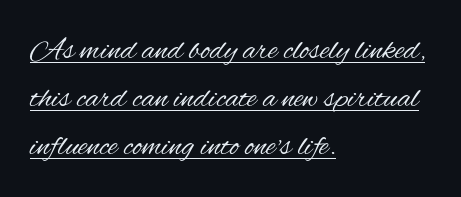
Q: Is the text bold? A: No.
Q: Is the text italic (slanted)? A: Yes.
Q: Is the typeface a serif or a sans-serif typeface? A: Sans-serif.
Q: Is the text underlined? A: Yes.
Q: How is the paragraph aligned? A: Left-aligned.
Q: Is the spacing between letters normal or unusually wide? A: Normal.
Q: Is the spacing between lines tight, normal or loose? A: Normal.
Q: Width (condensed, normal, or wide)? A: Condensed.
Q: Stroke contrast? A: Medium.
Q: x-height? A: Small.
Q: Monospaced? A: No.
